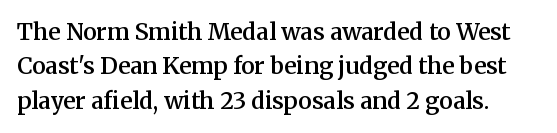
{"italic": "no", "bold": "semi", "underline": "no", "line_spacing": "normal", "line_spacing_ratio": 1.5, "letter_spacing": "normal", "letter_spacing_em": 0.0, "glyph_px": 23}
